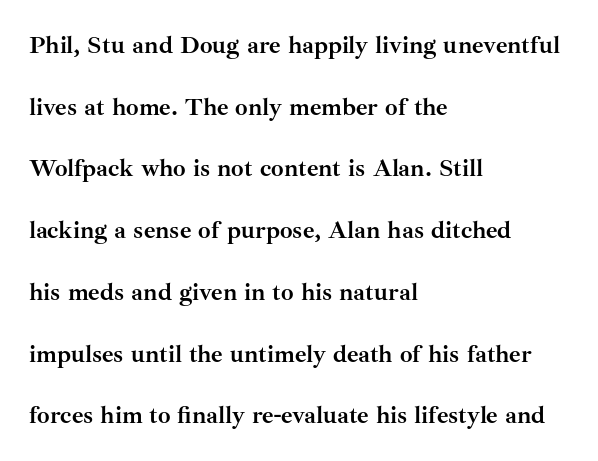
The image shows 25 px bold type, upright; set left-aligned, loose line spacing (2.47x), normal letter spacing, not underlined.
